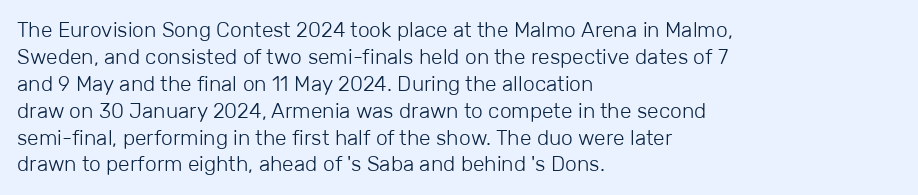
Q: Is the text bold? A: No.
Q: Is the text italic (slanted)? A: No, it is upright.
Q: Is the text underlined? A: No.
Q: How is the paragraph aligned? A: Left-aligned.
Q: Is the spacing between letters normal or unusually wide? A: Normal.
Q: Is the spacing between lines tight, normal or loose? A: Normal.
